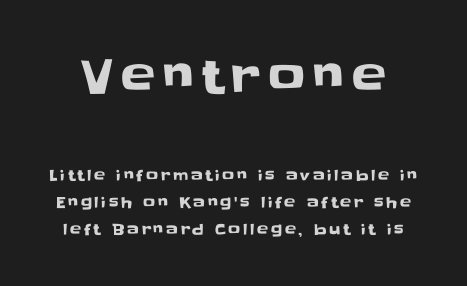
{"serif": "no", "italic": "no", "width": "normal", "stroke_contrast": "low", "x_height": "large", "monospaced": "no", "underline": "no", "line_spacing_ratio": 1.8, "larger_block": "first", "size_ratio": 3.07, "glyph_px": 46}
